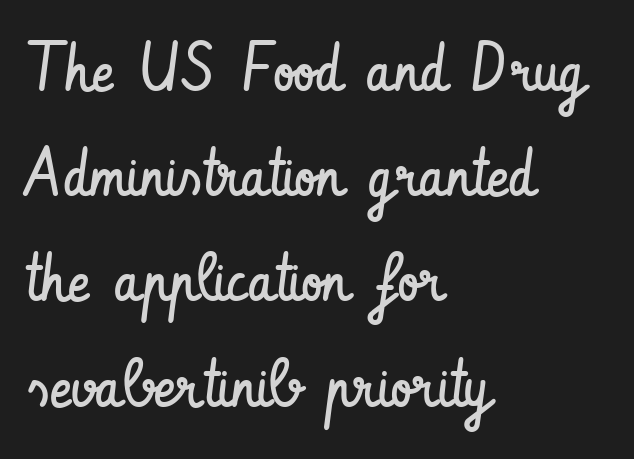
Q: Is the text bold? A: No.
Q: Is the text italic (slanted)? A: No, it is upright.
Q: Is the typeface a serif or a sans-serif typeface? A: Sans-serif.
Q: Is the text underlined? A: No.
Q: How is the paragraph aligned? A: Left-aligned.
Q: Is the spacing between letters normal or unusually wide? A: Normal.
Q: Is the spacing between lines tight, normal or loose? A: Normal.
Q: Width (condensed, normal, or wide)? A: Condensed.
Q: Stroke contrast? A: Low.
Q: x-height? A: Small.
Q: Monospaced? A: No.
